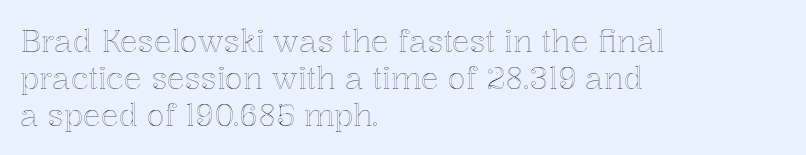
Q: Is the text italic (slanted)? A: No, it is upright.
Q: Is the text underlined? A: No.
Q: How is the paragraph aligned? A: Left-aligned.
Q: Is the spacing between letters normal or unusually wide? A: Normal.
Q: Width (condensed, normal, or wide)? A: Normal.
Q: x-height? A: Medium.
Q: Monospaced? A: No.
